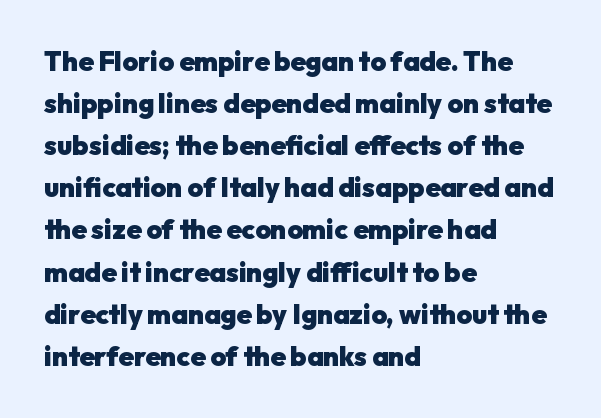
Q: Is the text bold? A: Yes.
Q: Is the text italic (slanted)? A: No, it is upright.
Q: Is the text underlined? A: No.
Q: How is the paragraph aligned? A: Left-aligned.
Q: Is the spacing between letters normal or unusually wide? A: Normal.
Q: Is the spacing between lines tight, normal or loose? A: Normal.
